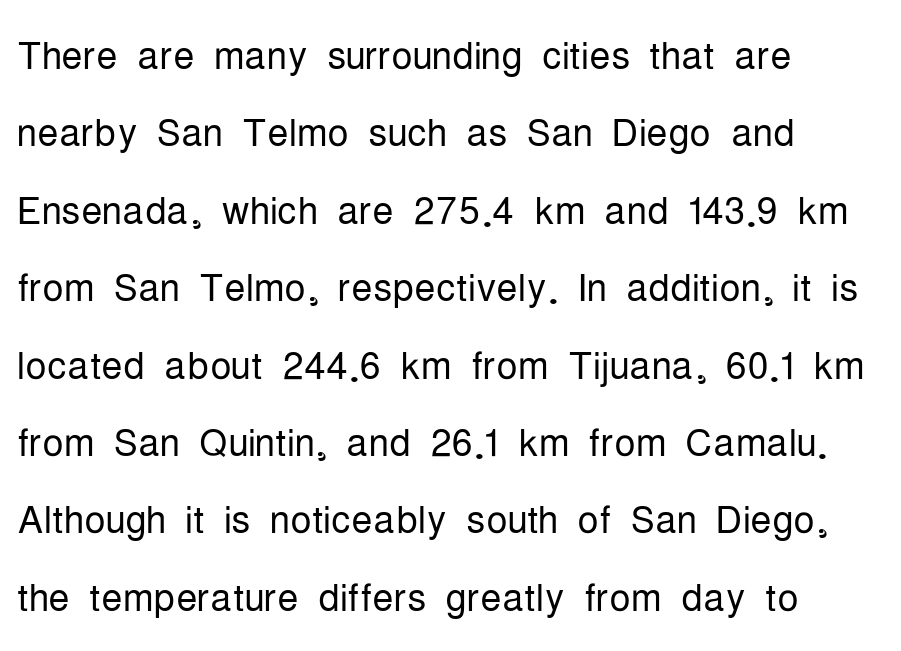
When letters stand straight like this, we call the style roman or upright. The face used here is proportionally spaced, like ordinary book or web type. Nobody drew a line under any word here. The letters look calm and open, with moderate or lighter stems.
